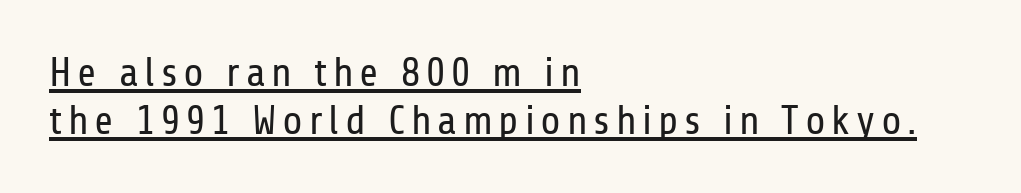
Q: Is the text bold? A: No.
Q: Is the text italic (slanted)? A: No, it is upright.
Q: Is the typeface a serif or a sans-serif typeface? A: Sans-serif.
Q: Is the text underlined? A: Yes.
Q: How is the paragraph aligned? A: Left-aligned.
Q: Width (condensed, normal, or wide)? A: Condensed.
Q: Stroke contrast? A: Low.
Q: x-height? A: Medium.
Q: Monospaced? A: No.
